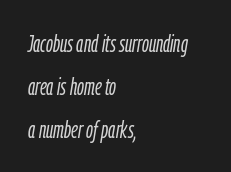
Stems and bowls with no extra thickness — not bold. Is the block centered? No — it sits flush against the left margin. Letters rest on an invisible, unmarked baseline. Characters are canted at an angle relative to the baseline's perpendicular.
